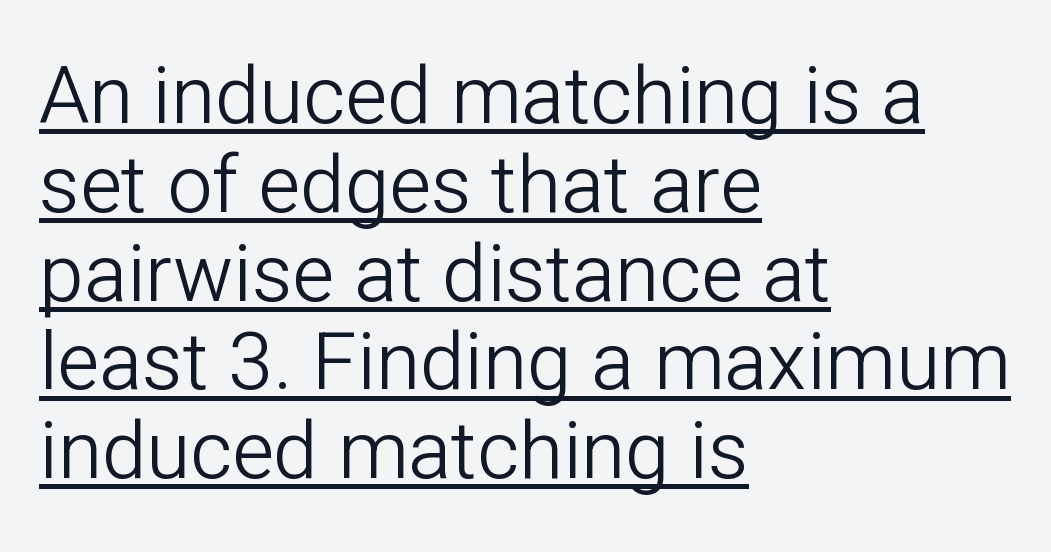
This sample has the flowing, uneven cadence of proportional lettering. The designer went with a sans here, leaving each stem footless. Compared with a typical body face, this is equally light or lighter still. Do the letters lean? They stand straight.
